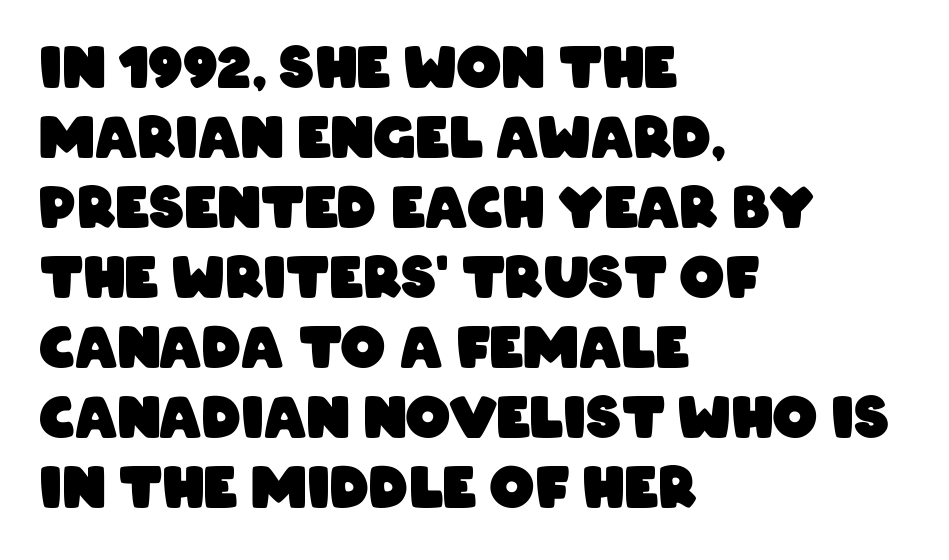
Q: Is the text bold? A: Yes.
Q: Is the typeface a serif or a sans-serif typeface? A: Sans-serif.
Q: Is the text underlined? A: No.
Q: How is the paragraph aligned? A: Left-aligned.
Q: Is the spacing between letters normal or unusually wide? A: Normal.
Q: Is the spacing between lines tight, normal or loose? A: Normal.
Q: Width (condensed, normal, or wide)? A: Condensed.
Q: Stroke contrast? A: Low.
Q: x-height? A: Large.
Q: Monospaced? A: No.
